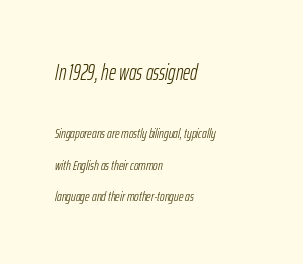
Leftover space on each line is placed entirely after the last word. The upper block of text is set noticeably larger than the block beneath it. Successive baselines arrive slowly, with a big drop between each. Quick note: underline off. Unbolded letterforms with no extra heft.
